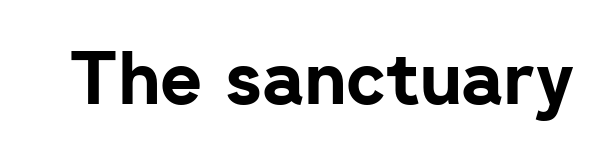
{"serif": "no", "italic": "no", "bold": "yes", "weight": "bold", "width": "normal", "stroke_contrast": "low", "x_height": "medium", "monospaced": "no", "underline": "no", "letter_spacing": "normal", "letter_spacing_em": 0.0, "glyph_px": 72}
